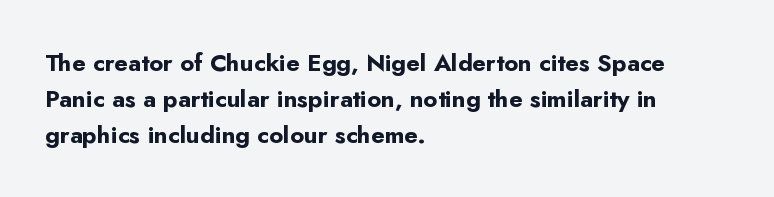
The image shows 24 px bold type, upright; set left-aligned, normal line spacing (1.5x), normal letter spacing, not underlined.
